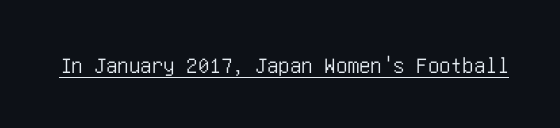
The image shows 23 px text type, upright; set normal letter spacing, underlined.
